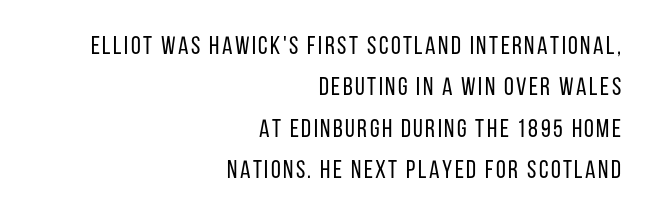
The image shows 25 px text type, upright; set right-aligned, normal line spacing (1.66x), not underlined.
